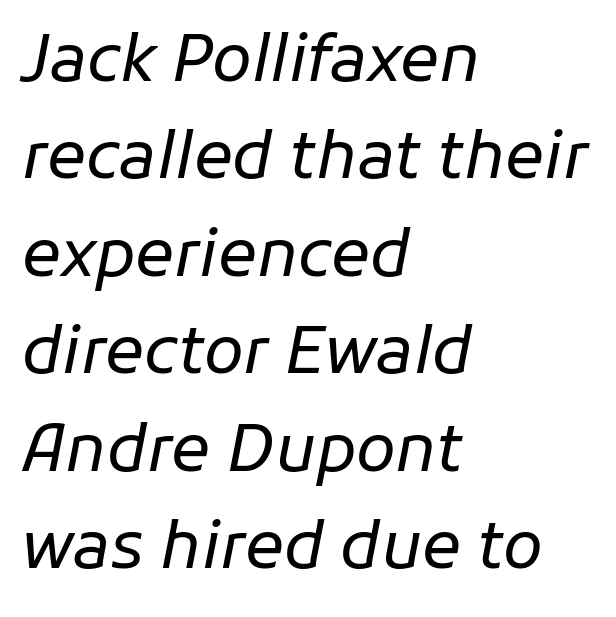
Q: Is the text bold? A: No.
Q: Is the text italic (slanted)? A: Yes, it leans right by about 11 degrees.
Q: Is the text underlined? A: No.
Q: How is the paragraph aligned? A: Left-aligned.
Q: Is the spacing between letters normal or unusually wide? A: Normal.
Q: Is the spacing between lines tight, normal or loose? A: Normal.
Q: Width (condensed, normal, or wide)? A: Normal.
Q: Stroke contrast? A: Low.
Q: x-height? A: Medium.
Q: Monospaced? A: No.
